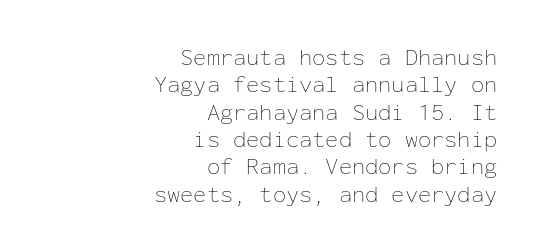
The image shows 24 px text type, upright; set right-aligned, tight line spacing (1.14x), normal letter spacing, not underlined.
